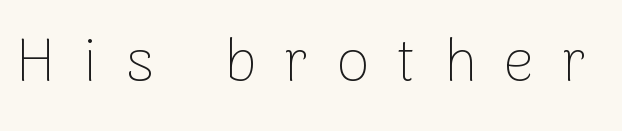
The image shows 60 px thin sans-serif type, upright; set unusually wide letter spacing (+0.46 em), not underlined; low stroke contrast and a medium x-height.
